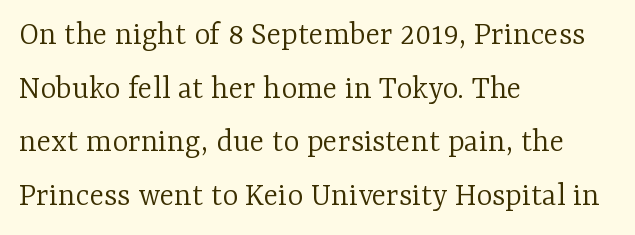
Leading matches the norm, producing a regular column. The face used here is proportionally spaced, like ordinary book or web type. You can tell it's not italic because the verticals are truly vertical. Plain, unruled lines of type. Caption: face not bold, strokes unweighted. You can tell from the footed stems that serif type was used.
